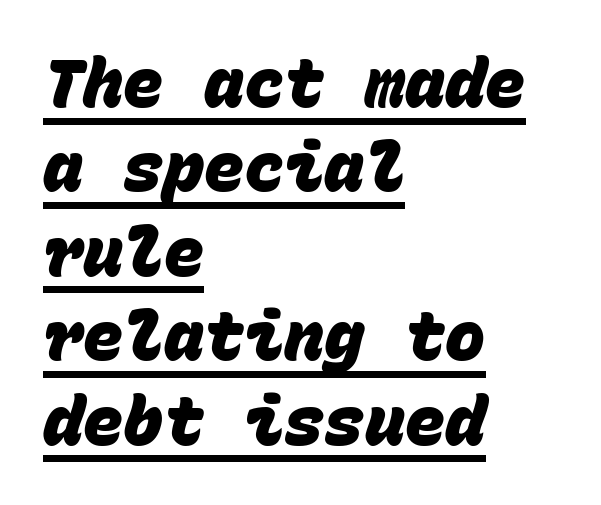
Students, this is bold: see how much ink each stroke carries. Typographically, this falls in the sans-serif category. This sample has the even, mechanical cadence of fixed-width lettering. Successive baselines arrive at the customary interval. Letter spacing: default.
